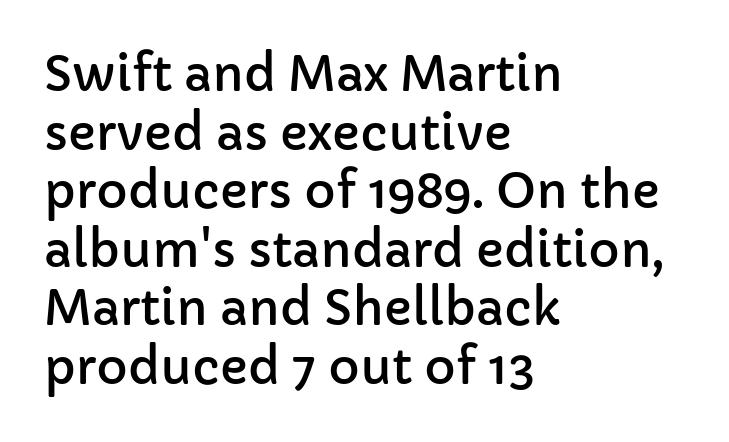
Q: Is the text italic (slanted)? A: No, it is upright.
Q: Is the typeface a serif or a sans-serif typeface? A: Sans-serif.
Q: Is the text underlined? A: No.
Q: How is the paragraph aligned? A: Left-aligned.
Q: Is the spacing between letters normal or unusually wide? A: Normal.
Q: Width (condensed, normal, or wide)? A: Normal.
Q: Stroke contrast? A: Low.
Q: x-height? A: Medium.
Q: Monospaced? A: No.
